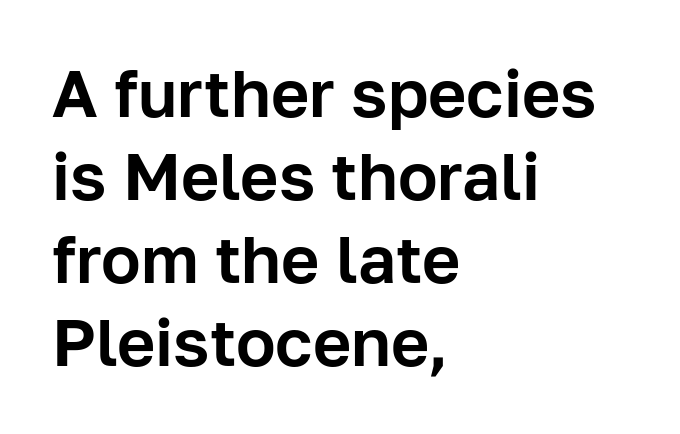
Q: Is the text italic (slanted)? A: No, it is upright.
Q: Is the typeface a serif or a sans-serif typeface? A: Sans-serif.
Q: Is the text underlined? A: No.
Q: How is the paragraph aligned? A: Left-aligned.
Q: Is the spacing between letters normal or unusually wide? A: Normal.
Q: Is the spacing between lines tight, normal or loose? A: Normal.
Q: Width (condensed, normal, or wide)? A: Normal.
Q: Stroke contrast? A: Low.
Q: x-height? A: Medium.
Q: Monospaced? A: No.
